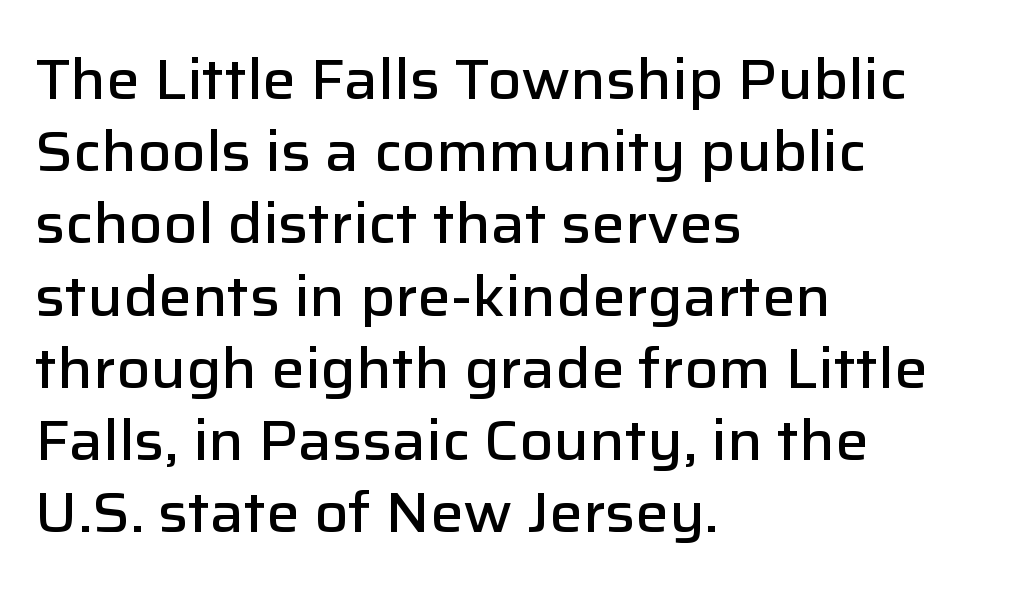
The image shows 56 px semibold sans-serif type, upright; set left-aligned, normal line spacing (1.29x), normal letter spacing, not underlined; low stroke contrast and a medium x-height.
